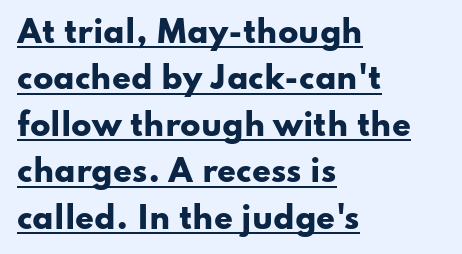
Q: Is the text bold? A: Yes.
Q: Is the text italic (slanted)? A: No, it is upright.
Q: Is the typeface a serif or a sans-serif typeface? A: Sans-serif.
Q: Is the text underlined? A: Yes.
Q: How is the paragraph aligned? A: Left-aligned.
Q: Is the spacing between letters normal or unusually wide? A: Normal.
Q: Is the spacing between lines tight, normal or loose? A: Normal.
Q: Width (condensed, normal, or wide)? A: Wide.
Q: Stroke contrast? A: Low.
Q: x-height? A: Small.
Q: Monospaced? A: No.
